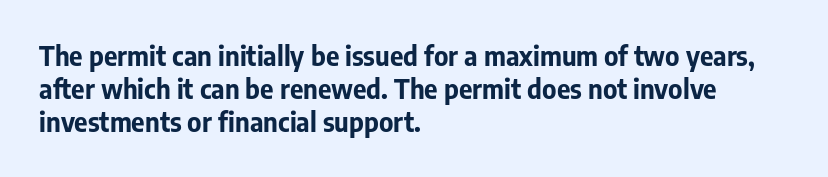
Q: Is the text bold? A: Yes.
Q: Is the text italic (slanted)? A: No, it is upright.
Q: Is the text underlined? A: No.
Q: How is the paragraph aligned? A: Left-aligned.
Q: Is the spacing between letters normal or unusually wide? A: Normal.
Q: Is the spacing between lines tight, normal or loose? A: Normal.
